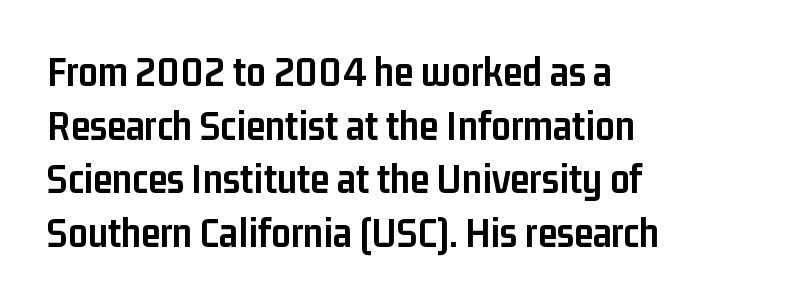
{"serif": "no", "italic": "no", "bold": "yes", "weight": "semibold", "width": "condensed", "stroke_contrast": "low", "x_height": "medium", "monospaced": "no", "underline": "no", "align": "left", "line_spacing": "normal", "line_spacing_ratio": 1.25, "letter_spacing": "normal", "letter_spacing_em": 0.0, "glyph_px": 43}
